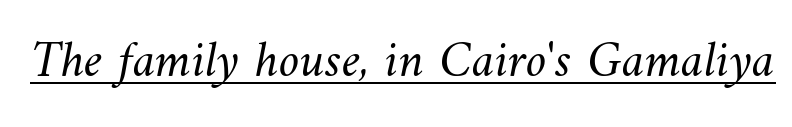
Looks like someone drew a line under every word here. This rendering leaves character spacing at its baseline value. Is this a fixed-width face? No — the glyphs have proportional, varying widths. Is the stroke heavy? The answer is a plain regular-or-lighter.
